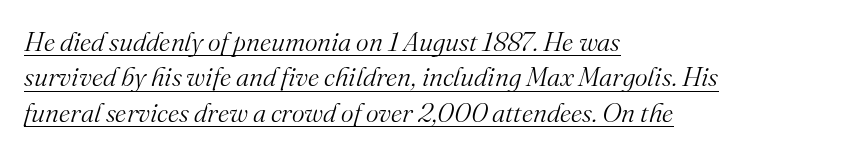
The image shows 27 px text type, italic (leaning right); set left-aligned, normal line spacing (1.31x), normal letter spacing, underlined.
